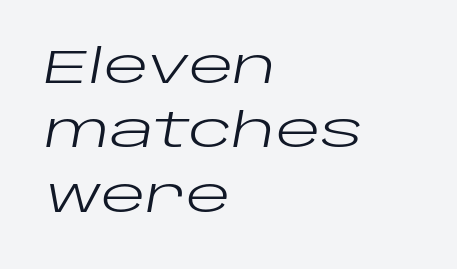
Style check: oblique. The cut favours lightness, reaching ordinary text weight at its darkest. The passage shown is not underscored anywhere. A typesetter would call this proportional, since set widths differ per character. Each line starts at the same left margin while the right side varies.
